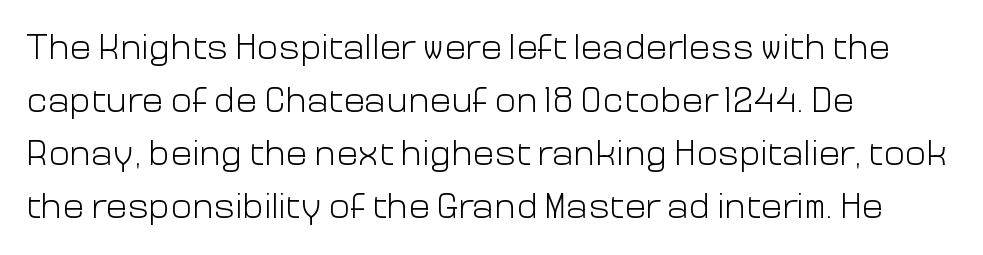
{"serif": "no", "italic": "no", "bold": "no", "weight": "light", "width": "normal", "stroke_contrast": "low", "x_height": "medium", "monospaced": "no", "underline": "no", "align": "left", "line_spacing": "normal", "line_spacing_ratio": 1.47, "letter_spacing": "normal", "letter_spacing_em": 0.0, "glyph_px": 36}
